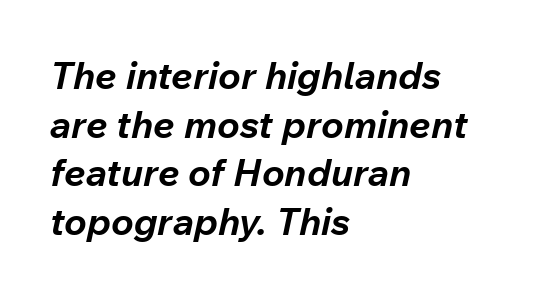
Q: Is the text bold? A: Yes.
Q: Is the text italic (slanted)? A: Yes, it leans right by about 12 degrees.
Q: Is the text underlined? A: No.
Q: How is the paragraph aligned? A: Left-aligned.
Q: Is the spacing between letters normal or unusually wide? A: Normal.
Q: Is the spacing between lines tight, normal or loose? A: Normal.
Q: Width (condensed, normal, or wide)? A: Normal.
Q: Stroke contrast? A: Low.
Q: x-height? A: Medium.
Q: Monospaced? A: No.
